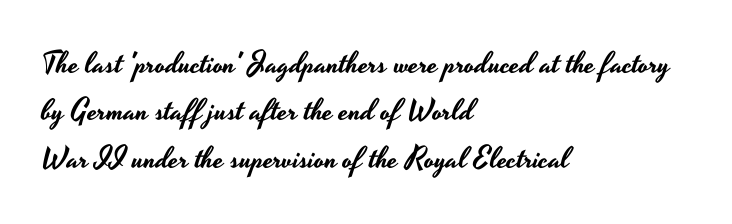
The image shows 30 px wide sans-serif type; set left-aligned, normal line spacing (1.58x), normal letter spacing, not underlined; low stroke contrast and a small x-height.
